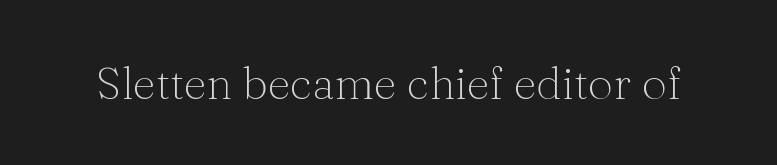
The image shows 45 px thin serif type, upright; set normal letter spacing, not underlined; medium stroke contrast and a medium x-height.
